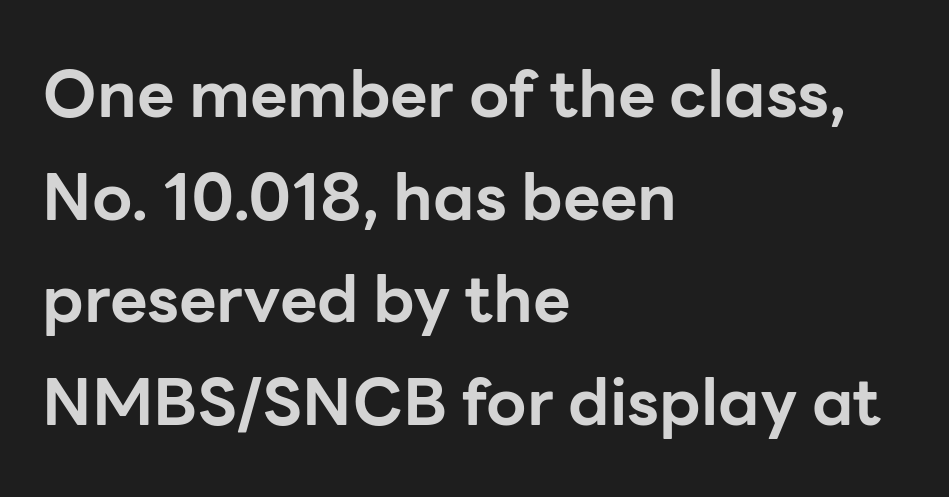
Q: Is the text bold? A: Yes.
Q: Is the text italic (slanted)? A: No, it is upright.
Q: Is the typeface a serif or a sans-serif typeface? A: Sans-serif.
Q: Is the text underlined? A: No.
Q: How is the paragraph aligned? A: Left-aligned.
Q: Is the spacing between letters normal or unusually wide? A: Normal.
Q: Is the spacing between lines tight, normal or loose? A: Normal.
Q: Width (condensed, normal, or wide)? A: Normal.
Q: Stroke contrast? A: Low.
Q: x-height? A: Medium.
Q: Monospaced? A: No.
